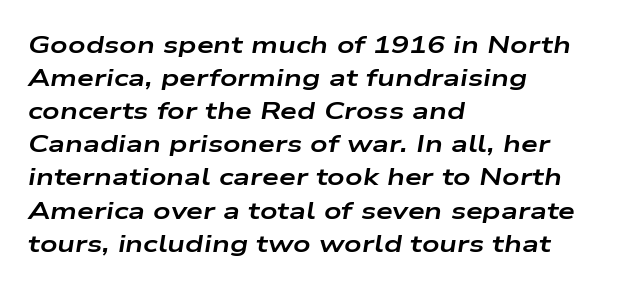
Q: Is the text bold? A: Yes.
Q: Is the text italic (slanted)? A: Yes, it leans right by about 9 degrees.
Q: Is the text underlined? A: No.
Q: How is the paragraph aligned? A: Left-aligned.
Q: Is the spacing between letters normal or unusually wide? A: Normal.
Q: Is the spacing between lines tight, normal or loose? A: Normal.
